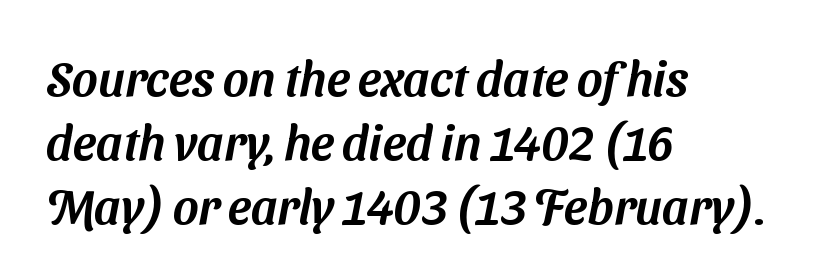
Q: Is the typeface a serif or a sans-serif typeface? A: Sans-serif.
Q: Is the text underlined? A: No.
Q: How is the paragraph aligned? A: Left-aligned.
Q: Is the spacing between letters normal or unusually wide? A: Normal.
Q: Is the spacing between lines tight, normal or loose? A: Normal.
Q: Width (condensed, normal, or wide)? A: Normal.
Q: Stroke contrast? A: Medium.
Q: x-height? A: Medium.
Q: Monospaced? A: No.
